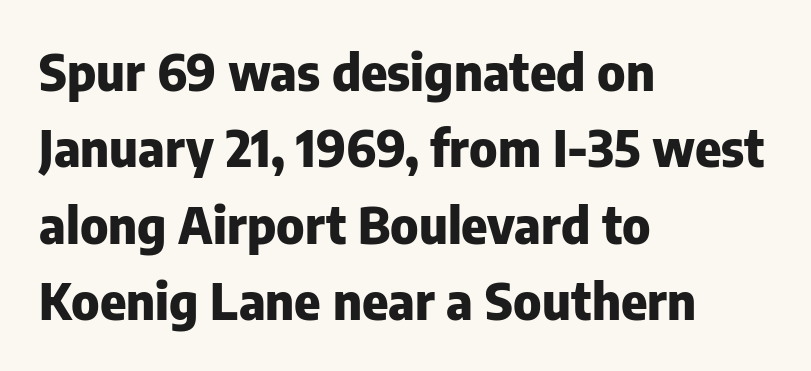
{"serif": "no", "italic": "no", "bold": "yes", "weight": "heavy", "width": "normal", "stroke_contrast": "low", "x_height": "medium", "monospaced": "no", "underline": "no", "align": "left", "line_spacing": "normal", "line_spacing_ratio": 1.53, "letter_spacing": "normal", "letter_spacing_em": 0.0, "glyph_px": 50}
